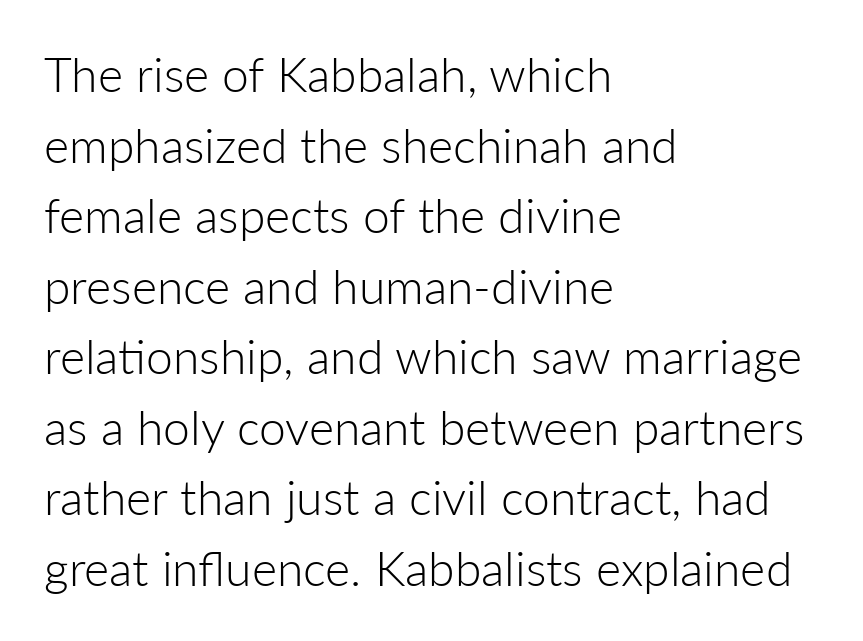
Q: Is the text bold? A: No.
Q: Is the text italic (slanted)? A: No, it is upright.
Q: Is the typeface a serif or a sans-serif typeface? A: Sans-serif.
Q: Is the text underlined? A: No.
Q: How is the paragraph aligned? A: Left-aligned.
Q: Is the spacing between letters normal or unusually wide? A: Normal.
Q: Is the spacing between lines tight, normal or loose? A: Normal.
Q: Width (condensed, normal, or wide)? A: Normal.
Q: Stroke contrast? A: Low.
Q: x-height? A: Medium.
Q: Monospaced? A: No.
